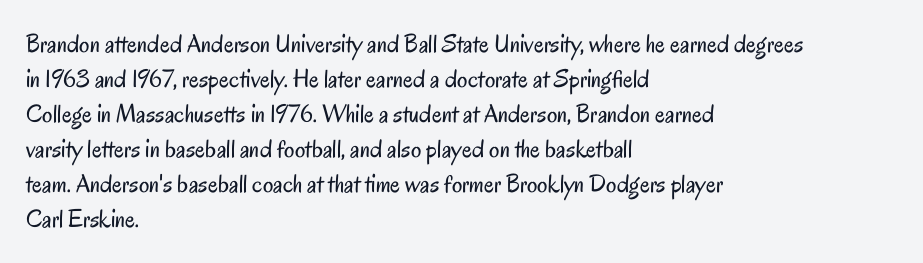
How are the letters spaced? Ordinarily, with no added tracking. Has an underline been added? It has not. Honestly, the row spacing looks completely unremarkable. The font is comparable to plain body text, perhaps lighter. Visually the block forms a straight wall on the left and a jagged coastline on the right.
